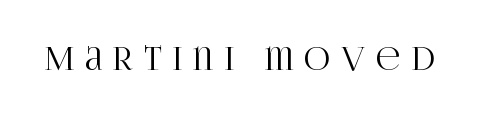
The image shows 32 px condensed serif type, upright; set unusually wide letter spacing (+0.35 em), not underlined; high stroke contrast and a large x-height.
